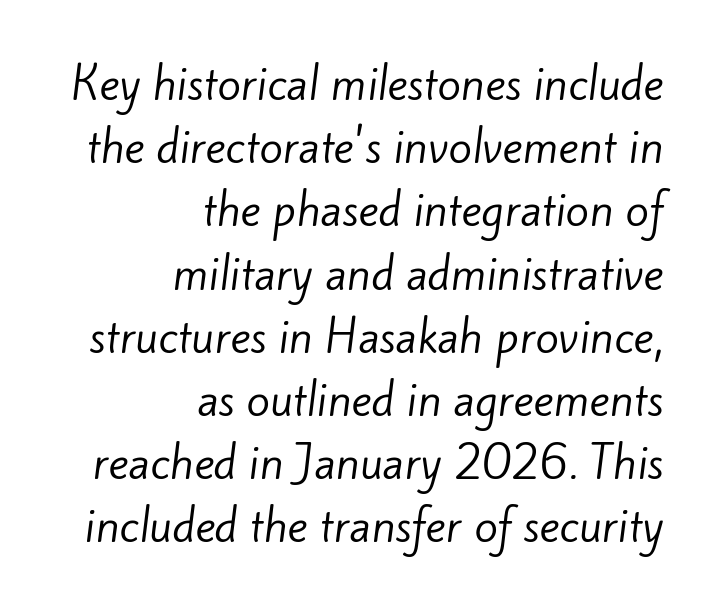
The image shows 43 px regular-weight sans-serif type; set right-aligned, normal line spacing (1.47x), normal letter spacing, not underlined; low stroke contrast and a small x-height.
